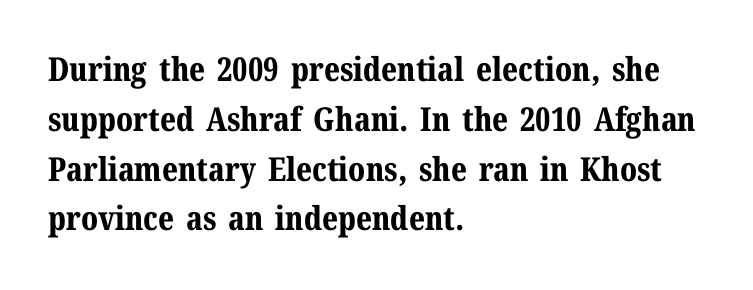
{"serif": "yes", "italic": "no", "bold": "yes", "weight": "bold", "width": "normal", "stroke_contrast": "medium", "x_height": "medium", "monospaced": "no", "underline": "no", "align": "left", "line_spacing": "normal", "line_spacing_ratio": 1.51, "letter_spacing": "normal", "letter_spacing_em": 0.0, "glyph_px": 33}
